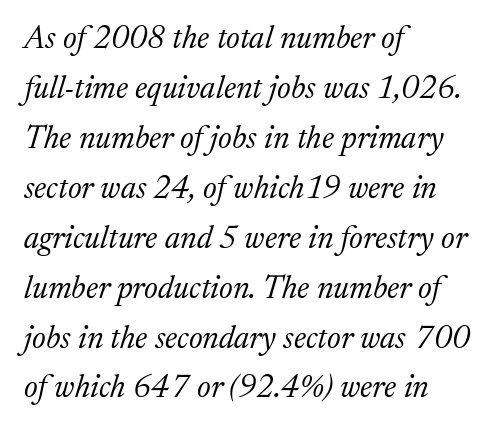
The image shows 32 px light serif type, italic (leaning right); set left-aligned, normal line spacing (1.56x), normal letter spacing, not underlined; medium stroke contrast and a medium x-height.
